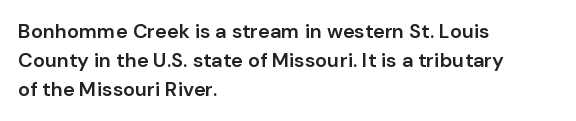
The image shows 20 px text type, upright; set left-aligned, normal line spacing (1.45x), normal letter spacing, not underlined.
